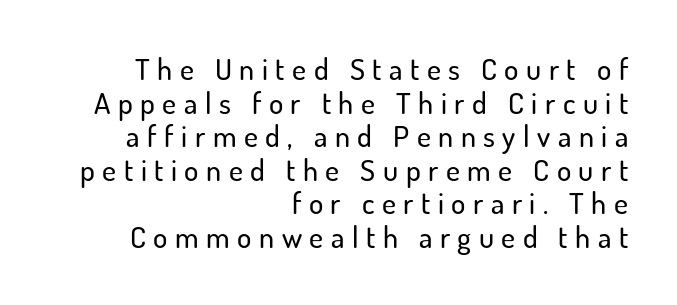
The image shows 30 px sans-serif type, upright; set right-aligned, tight line spacing (1.12x), unusually wide letter spacing (+0.25 em), not underlined; low stroke contrast and a small x-height.
